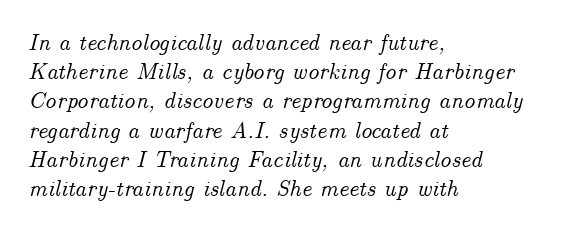
The image shows 23 px text type, italic (leaning right); set left-aligned, normal line spacing (1.27x), normal letter spacing, not underlined.
